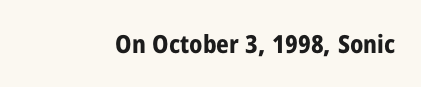
Q: Is the text bold? A: Yes.
Q: Is the text italic (slanted)? A: No, it is upright.
Q: Is the text underlined? A: No.
Q: Is the spacing between letters normal or unusually wide? A: Normal.
